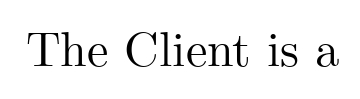
The letters stand upright; this is a roman face. Do the characters align in a grid? No, the font is proportional. To sum up the face: it has serifs. The face used here is rendered with its standard letterfit. The words here are not underlined.
